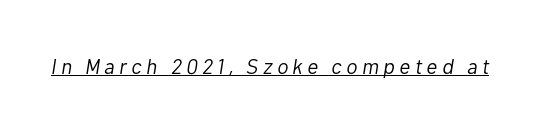
{"italic": "yes", "lean": "right", "slant_degrees": 10, "bold": "no", "underline": "yes", "letter_spacing": "wide", "letter_spacing_em": 0.22, "glyph_px": 21}
